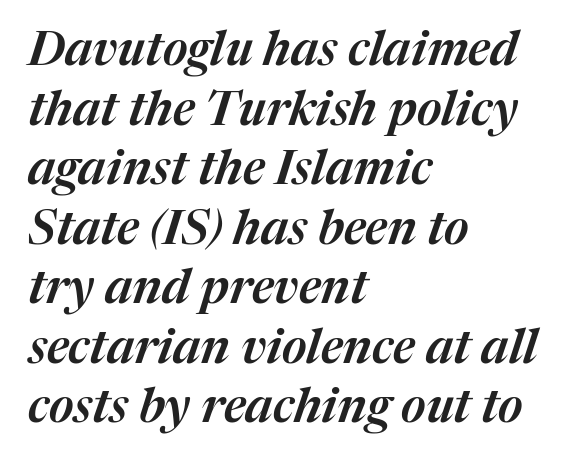
A typesetter would call this zero additional tracking. Glance below the letters and you will spot only blank space. Here the designer chose a conventional face with non-uniform glyph widths. The axis of the letterforms is tilted away from vertical. Caption: multi-line text, flush left, ragged right.
